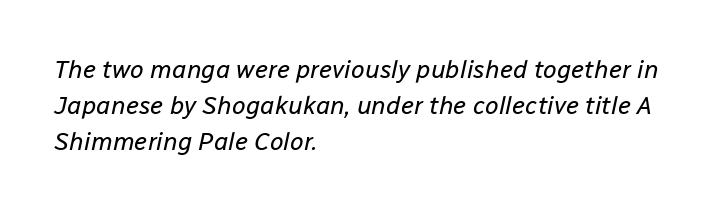
{"italic": "yes", "lean": "right", "slant_degrees": 12, "bold": "no", "underline": "no", "align": "left", "line_spacing": "normal", "line_spacing_ratio": 1.45, "letter_spacing": "normal", "letter_spacing_em": 0.0, "glyph_px": 25}
